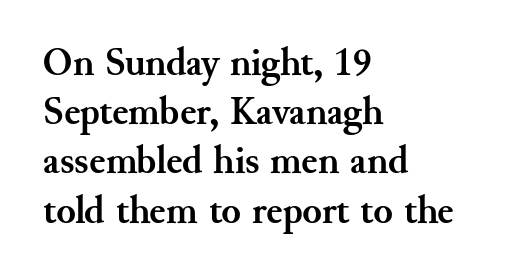
Rendered with straight, roman letterforms. The baseline area is clear. Students, this is bold: see how much ink each stroke carries. The passage shown has conventional tracking throughout. Regarding serifs, this sample has them.
